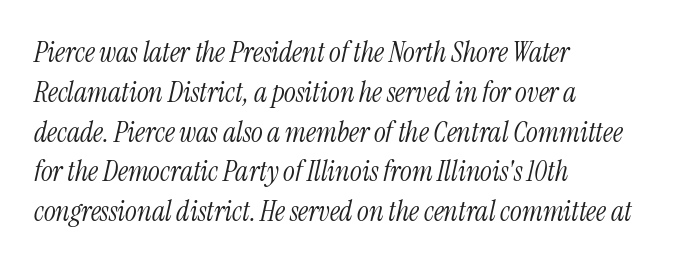
Q: Is the text bold? A: No.
Q: Is the text italic (slanted)? A: Yes, it leans right by about 13 degrees.
Q: Is the typeface a serif or a sans-serif typeface? A: Serif.
Q: Is the text underlined? A: No.
Q: How is the paragraph aligned? A: Left-aligned.
Q: Is the spacing between letters normal or unusually wide? A: Normal.
Q: Is the spacing between lines tight, normal or loose? A: Normal.
Q: Width (condensed, normal, or wide)? A: Condensed.
Q: Stroke contrast? A: Medium.
Q: x-height? A: Medium.
Q: Monospaced? A: No.
